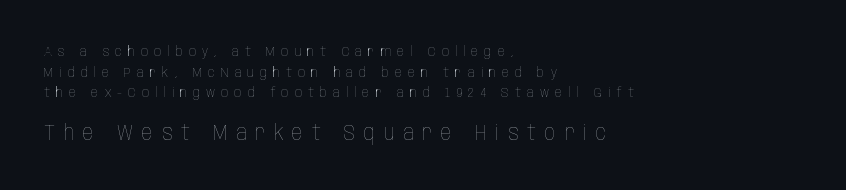
{"italic": "no", "bold": "no", "underline": "no", "align": "left", "line_spacing": "normal", "line_spacing_ratio": 1.48, "letter_spacing": "wide", "letter_spacing_em": 0.43, "larger_block": "second", "size_ratio": 1.5, "glyph_px": 21}
